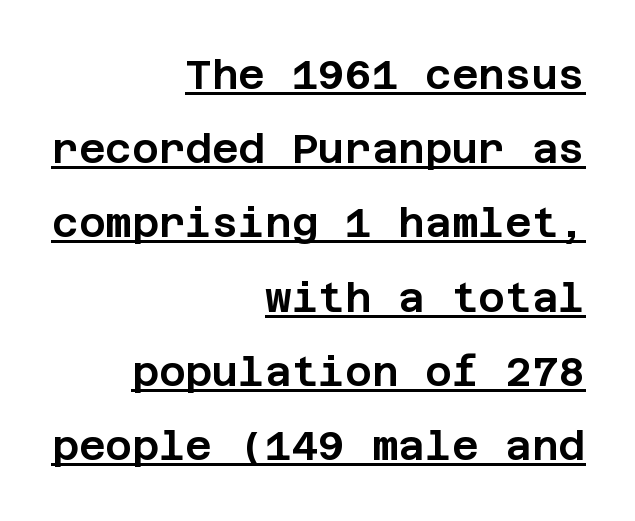
The lines are quadded right. Is this a sans? Yes — the strokes have no serifs. You could call the tracking neutral — neither tight nor loose. Compared with undecorated copy, this sample adds a rule below the words. The type sits square on the baseline with zero lean.
